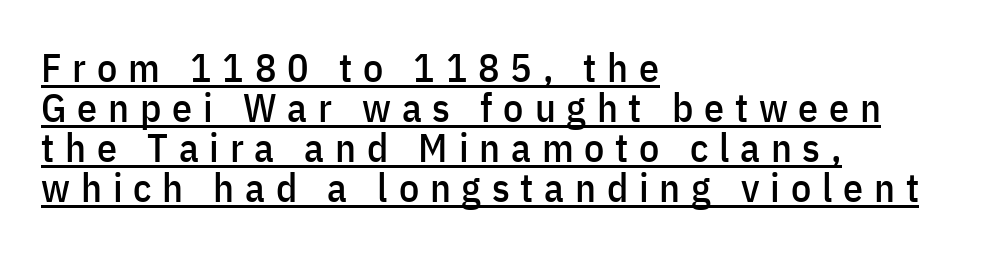
{"serif": "no", "italic": "no", "width": "condensed", "stroke_contrast": "low", "x_height": "medium", "monospaced": "no", "underline": "yes", "align": "left", "line_spacing": "tight", "line_spacing_ratio": 1.0, "letter_spacing": "wide", "letter_spacing_em": 0.27, "glyph_px": 40}
